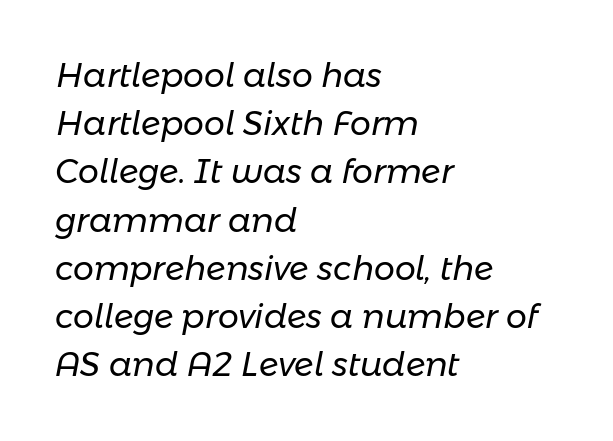
Spacing verdict: proportional, widths tailored to each character. Horizontal bands of white between lines are of average thickness. Letter spacing: default. Horizontal alignment here is leftward, the default for most running prose. Compared with ordinary roman type, these characters are visibly tilted.
